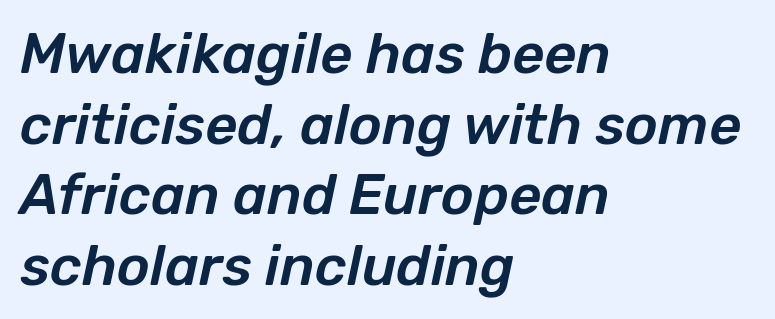
Q: Is the text italic (slanted)? A: Yes, it leans right by about 12 degrees.
Q: Is the text underlined? A: No.
Q: How is the paragraph aligned? A: Left-aligned.
Q: Is the spacing between letters normal or unusually wide? A: Normal.
Q: Is the spacing between lines tight, normal or loose? A: Normal.
Q: Width (condensed, normal, or wide)? A: Normal.
Q: Stroke contrast? A: Low.
Q: x-height? A: Medium.
Q: Monospaced? A: No.
